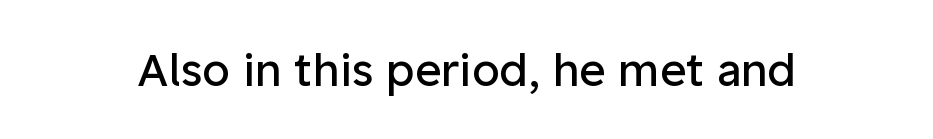
The image shows 45 px regular-weight sans-serif type, upright; set normal letter spacing, not underlined; low stroke contrast and a medium x-height.
